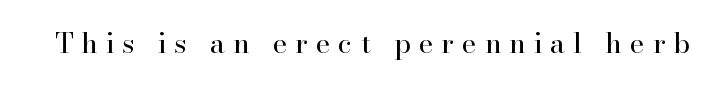
These lines are composed in type with serifs. The letters are spread apart with noticeably loose tracking. Plain, unruled lines of type. The letters advance in unequal steps, a hallmark of proportional type. Weight class: somewhere from thin through regular.
